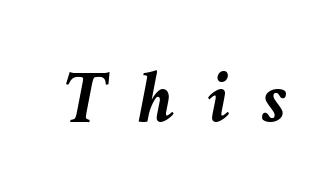
{"italic": "yes", "lean": "right", "slant_degrees": 11, "bold": "yes", "weight": "semibold", "width": "normal", "stroke_contrast": "low", "x_height": "medium", "monospaced": "no", "underline": "no", "letter_spacing": "wide", "letter_spacing_em": 0.44, "glyph_px": 76}
